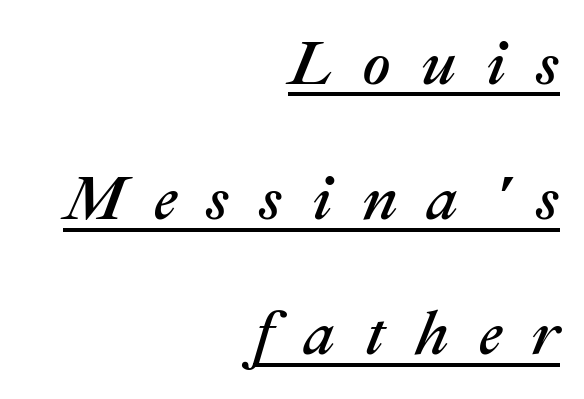
The image shows 62 px text type, italic (leaning right); set right-aligned, loose line spacing (2.18x), unusually wide letter spacing (+0.48 em), underlined; medium stroke contrast and a medium x-height.
